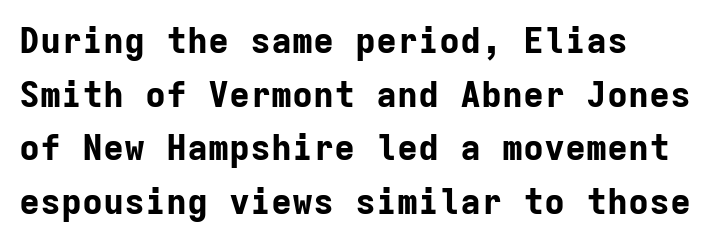
The space between consecutive lines is moderate. The letters stand upright; this is a roman face. Nobody touched the tracking dial on this one. Fixed-width glyphs throughout — classic coding-font behaviour. Any mark beneath the type? The region is blank.
